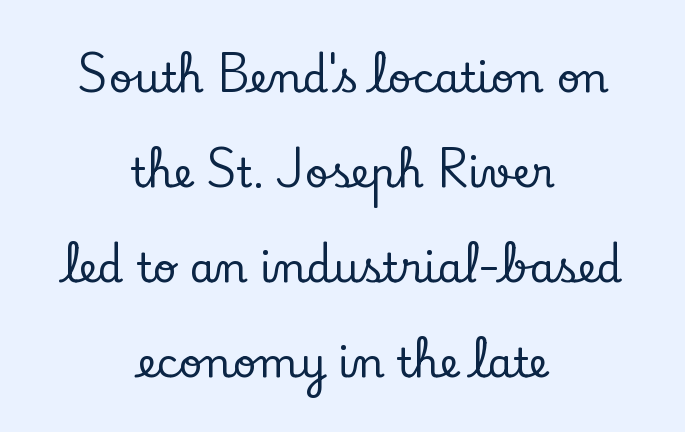
The block of text is sparse from top to bottom, with ample space between rows. Alignment: centered. Here the glyphs are tracked normally, forming tight word shapes. The area under the type is left untouched.
